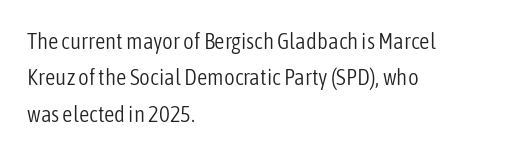
{"italic": "no", "bold": "no", "underline": "no", "align": "left", "line_spacing": "normal", "line_spacing_ratio": 1.58, "letter_spacing": "normal", "letter_spacing_em": 0.0, "glyph_px": 23}
